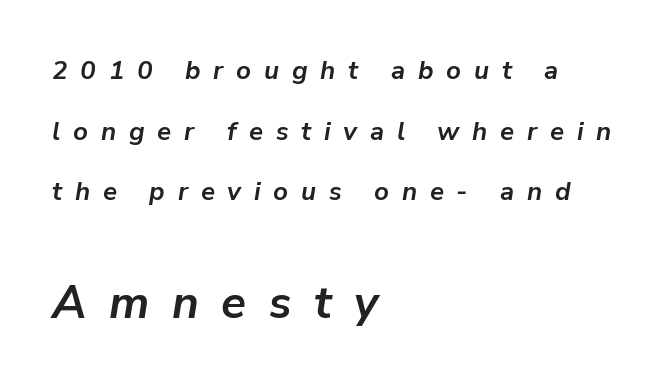
Q: Is the text bold? A: Yes.
Q: Is the text italic (slanted)? A: Yes, it leans right by about 9 degrees.
Q: Is the text underlined? A: No.
Q: How is the paragraph aligned? A: Left-aligned.
Q: Is the spacing between letters normal or unusually wide? A: Unusually wide.
Q: Is the spacing between lines tight, normal or loose? A: Loose.
Q: Which block of text is set in a larger size, the first (top) or the second (bottom)? A: The second (bottom) one.
Q: Width (condensed, normal, or wide)? A: Normal.
Q: Stroke contrast? A: Low.
Q: x-height? A: Medium.
Q: Monospaced? A: No.
